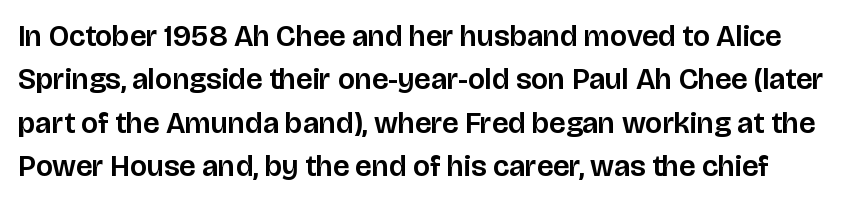
The image shows 30 px sans-serif type, upright; set normal line spacing (1.45x), normal letter spacing, not underlined; low stroke contrast and a large x-height.
